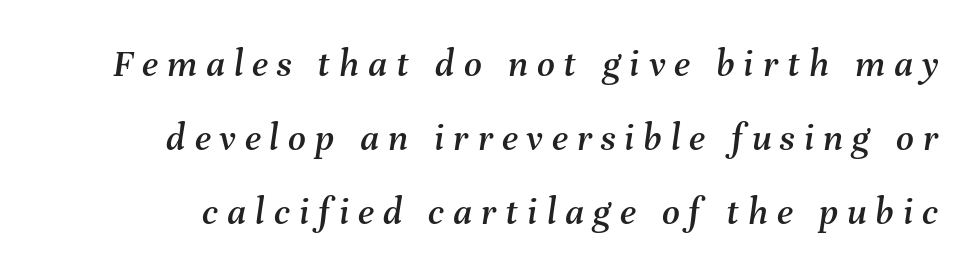
The image shows 39 px text type, italic (leaning right); set loose line spacing (1.9x), unusually wide letter spacing (+0.23 em), not underlined; medium stroke contrast and a medium x-height.
